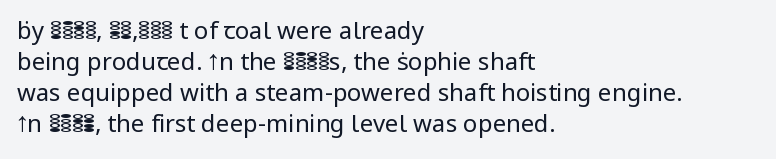
Q: Is the text bold? A: No.
Q: Is the text italic (slanted)? A: No, it is upright.
Q: Is the text underlined? A: No.
Q: How is the paragraph aligned? A: Left-aligned.
Q: Is the spacing between letters normal or unusually wide? A: Normal.
Q: Is the spacing between lines tight, normal or loose? A: Normal.
